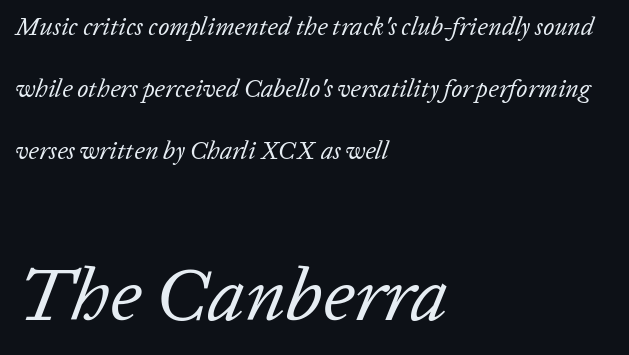
Which margin do the lines hug? The left one — the right edge is uneven. How are the letters spaced? Ordinarily, with no added tracking. Any mark beneath the type? The region is blank. Think of a printed novel: that variable character pitch is what you see here. Ink coverage per letter is moderate at most.
